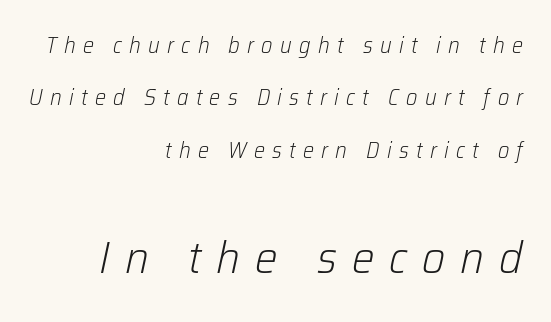
The image shows 45 px light type, italic (leaning right); set right-aligned, loose line spacing (2.38x), unusually wide letter spacing (+0.33 em), not underlined; the second (bottom) block is 2.05x larger; low stroke contrast and a medium x-height.
